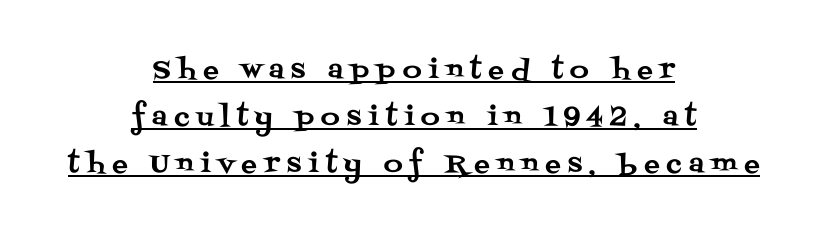
The image shows 26 px text type, upright; set centered, line spacing 1.8x, unusually wide letter spacing (+0.28 em), underlined.
